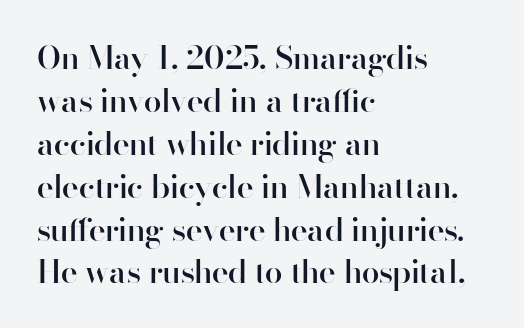
The image shows 32 px semibold sans-serif type, upright; set left-aligned, normal line spacing (1.34x), normal letter spacing, not underlined; high stroke contrast and a small x-height.
